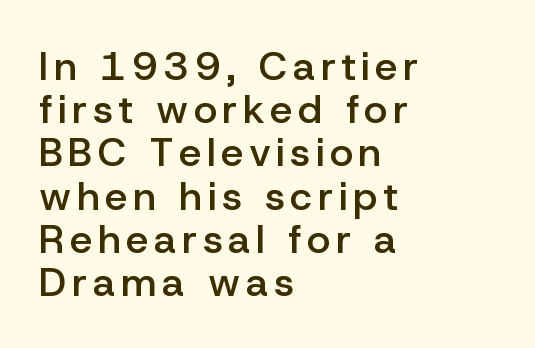
Each line starts at the same left margin while the right side varies. A typesetter would call this proportional, since set widths differ per character. Honestly, there is no underline to notice here at all. Typographically, this falls in the sans-serif category.
